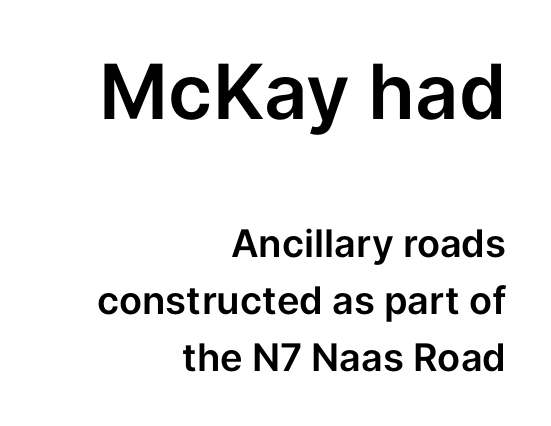
{"serif": "no", "italic": "no", "width": "normal", "stroke_contrast": "low", "x_height": "medium", "monospaced": "no", "underline": "no", "align": "right", "line_spacing": "normal", "line_spacing_ratio": 1.5, "letter_spacing": "normal", "letter_spacing_em": 0.0, "larger_block": "first", "size_ratio": 2.0, "glyph_px": 76}
